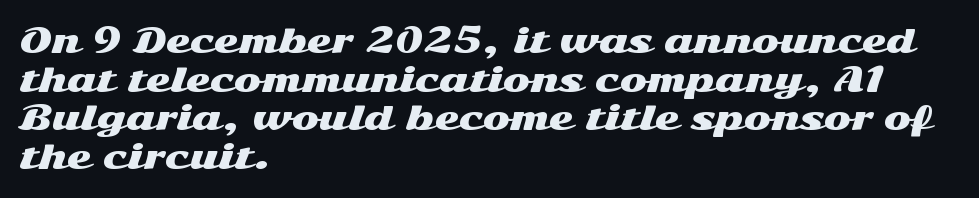
If you drew a ruler down the left edge, every line would touch it. No word sits above an underline. The letters advance in unequal steps, a hallmark of proportional type. Students, note that the glyphs here touch the page at normal intervals. The font family rendered here belongs to the sans-serif group.
